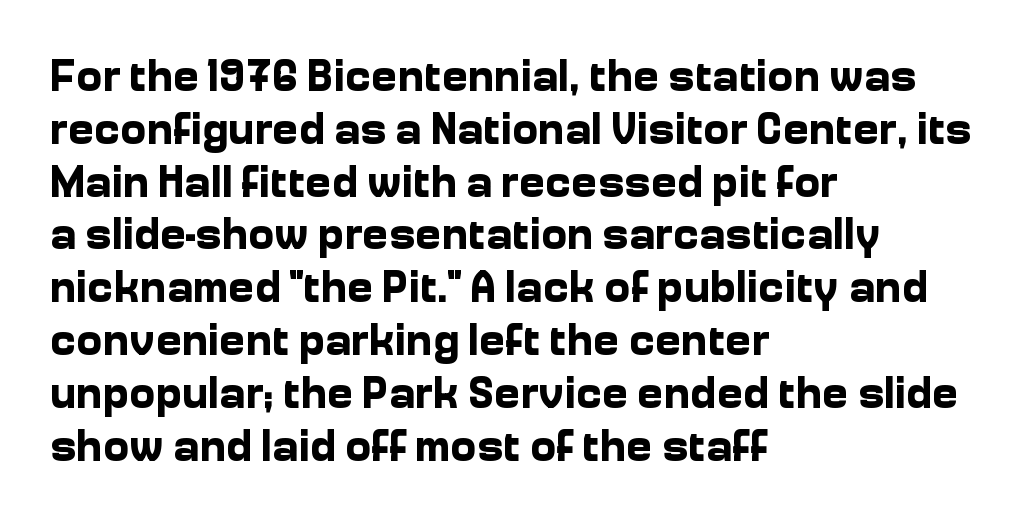
Q: Is the text bold? A: Yes.
Q: Is the text italic (slanted)? A: No, it is upright.
Q: Is the typeface a serif or a sans-serif typeface? A: Sans-serif.
Q: Is the text underlined? A: No.
Q: How is the paragraph aligned? A: Left-aligned.
Q: Is the spacing between letters normal or unusually wide? A: Normal.
Q: Width (condensed, normal, or wide)? A: Normal.
Q: Stroke contrast? A: Low.
Q: x-height? A: Medium.
Q: Monospaced? A: No.
